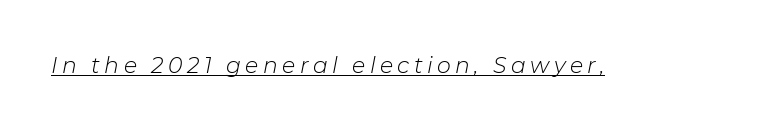
{"italic": "yes", "lean": "right", "slant_degrees": 11, "bold": "no", "underline": "yes", "letter_spacing": "wide", "letter_spacing_em": 0.2, "glyph_px": 22}
